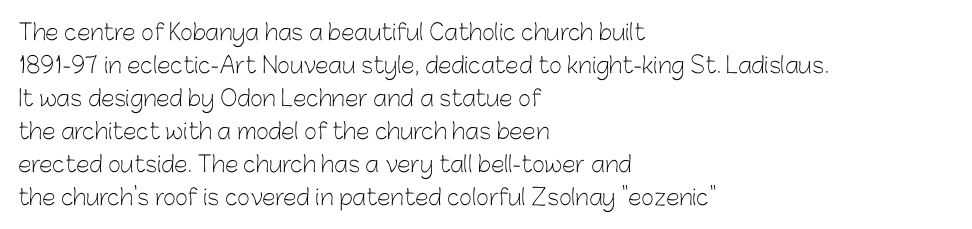
{"italic": "no", "bold": "no", "underline": "no", "align": "left", "line_spacing": "normal", "line_spacing_ratio": 1.5, "letter_spacing": "normal", "letter_spacing_em": 0.0, "glyph_px": 22}
